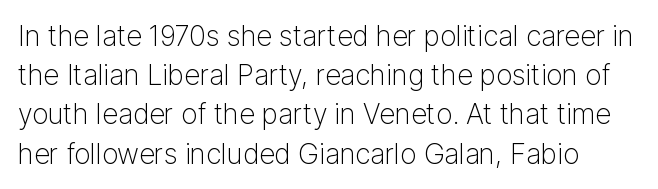
{"serif": "no", "italic": "no", "bold": "no", "weight": "light", "width": "normal", "stroke_contrast": "low", "x_height": "medium", "monospaced": "no", "underline": "no", "line_spacing": "normal", "line_spacing_ratio": 1.4, "letter_spacing": "normal", "letter_spacing_em": 0.0, "glyph_px": 28}
